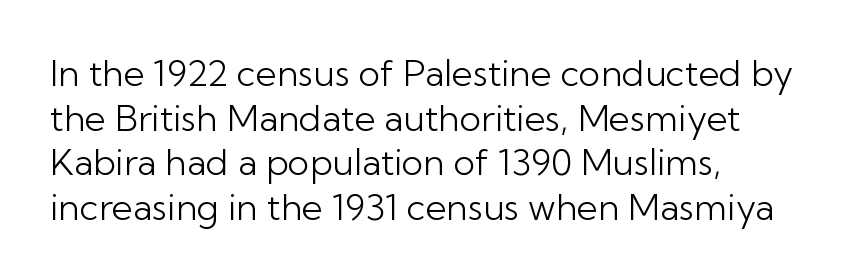
{"serif": "no", "italic": "no", "bold": "no", "weight": "light", "width": "normal", "stroke_contrast": "low", "x_height": "medium", "monospaced": "no", "underline": "no", "align": "left", "line_spacing_ratio": 1.24, "letter_spacing": "normal", "letter_spacing_em": 0.0, "glyph_px": 36}
